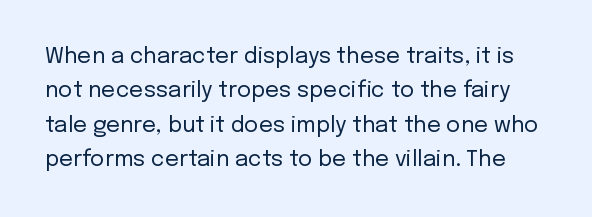
When letters stand straight like this, we call the style roman or upright. Compared with typical body copy, the letter spacing here is the same. The words here are not underlined. No letter is thick-stroked: the sample isn't bold.
